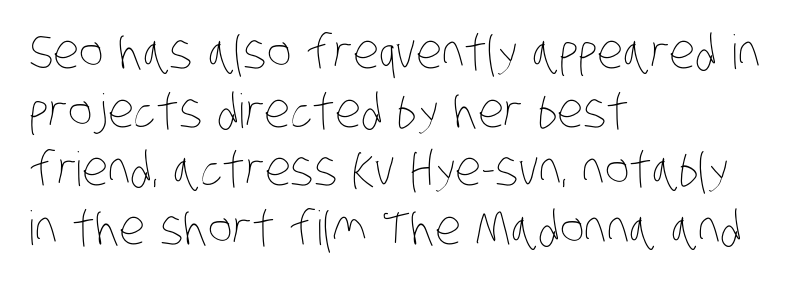
Q: Is the text bold? A: No.
Q: Is the text underlined? A: No.
Q: How is the paragraph aligned? A: Left-aligned.
Q: Is the spacing between letters normal or unusually wide? A: Normal.
Q: Is the spacing between lines tight, normal or loose? A: Normal.
Q: Width (condensed, normal, or wide)? A: Condensed.
Q: Stroke contrast? A: Low.
Q: x-height? A: Large.
Q: Monospaced? A: No.
